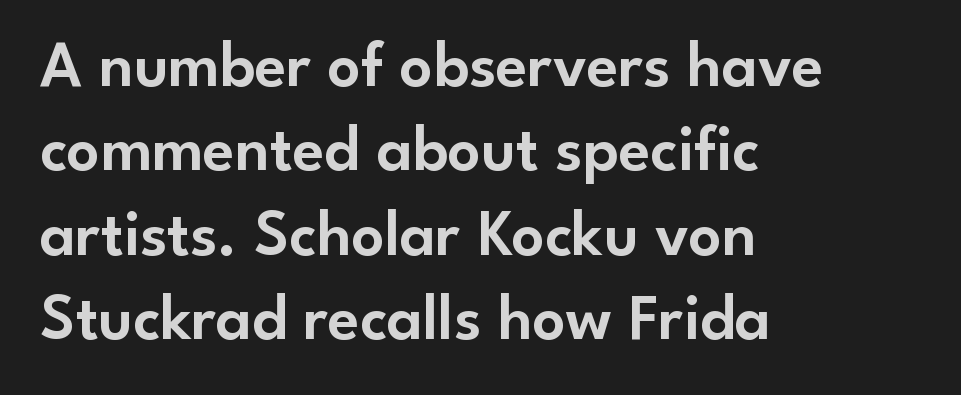
The rendering keeps characters at their native spacing. Note: no serifs on the glyphs. Type without underlining. Regarding leading, the lines here are spaced in the standard way. Looks like regular typesetting: each glyph gets only the width it needs. The text block is weighted toward the left margin, trailing off unevenly rightward.
